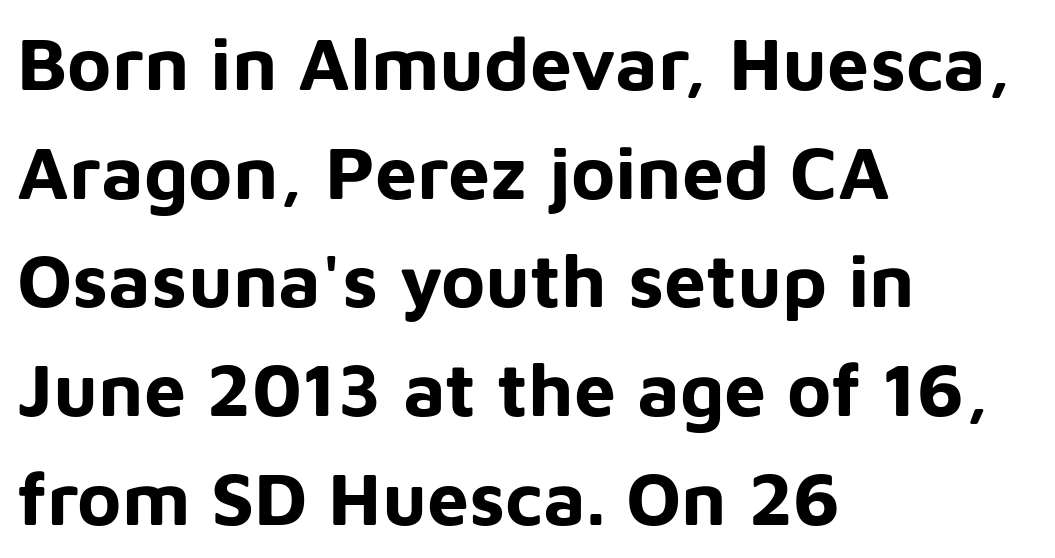
Q: Is the text bold? A: Yes.
Q: Is the text italic (slanted)? A: No, it is upright.
Q: Is the typeface a serif or a sans-serif typeface? A: Sans-serif.
Q: Is the text underlined? A: No.
Q: How is the paragraph aligned? A: Left-aligned.
Q: Is the spacing between letters normal or unusually wide? A: Normal.
Q: Is the spacing between lines tight, normal or loose? A: Normal.
Q: Width (condensed, normal, or wide)? A: Normal.
Q: Stroke contrast? A: Low.
Q: x-height? A: Medium.
Q: Monospaced? A: No.
